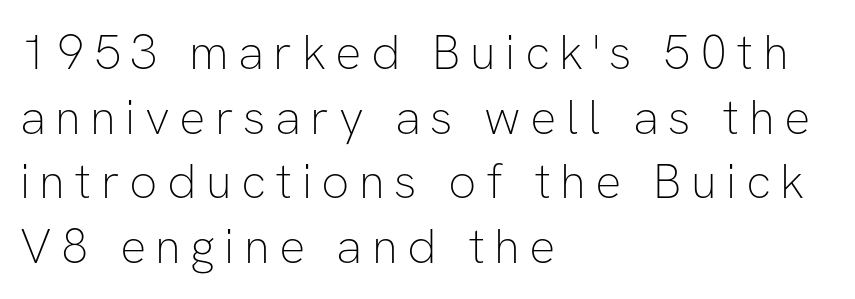
{"serif": "no", "italic": "no", "bold": "no", "weight": "thin", "width": "normal", "stroke_contrast": "low", "x_height": "medium", "monospaced": "no", "underline": "no", "align": "left", "line_spacing": "normal", "line_spacing_ratio": 1.32, "glyph_px": 49}
